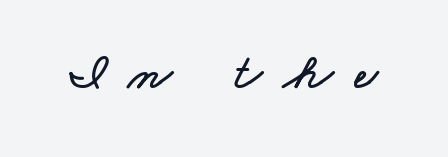
The image shows 52 px wide type; set unusually wide letter spacing (+0.4 em), not underlined; low stroke contrast and a small x-height.
